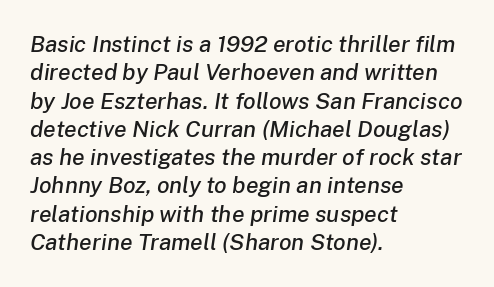
Q: Is the text italic (slanted)? A: Yes, it leans right by about 8 degrees.
Q: Is the text underlined? A: No.
Q: How is the paragraph aligned? A: Left-aligned.
Q: Is the spacing between letters normal or unusually wide? A: Normal.
